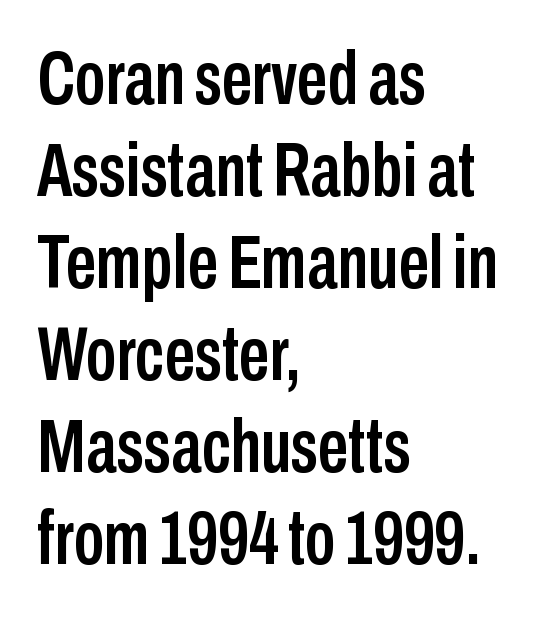
Q: Is the text italic (slanted)? A: No, it is upright.
Q: Is the typeface a serif or a sans-serif typeface? A: Sans-serif.
Q: Is the text underlined? A: No.
Q: How is the paragraph aligned? A: Left-aligned.
Q: Is the spacing between letters normal or unusually wide? A: Normal.
Q: Width (condensed, normal, or wide)? A: Condensed.
Q: Stroke contrast? A: Low.
Q: x-height? A: Medium.
Q: Monospaced? A: No.
